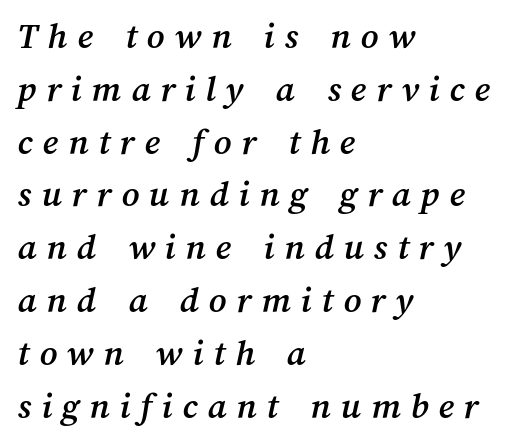
The image shows 38 px text type; set left-aligned, normal line spacing (1.39x), unusually wide letter spacing (+0.26 em), not underlined; medium stroke contrast and a medium x-height.
